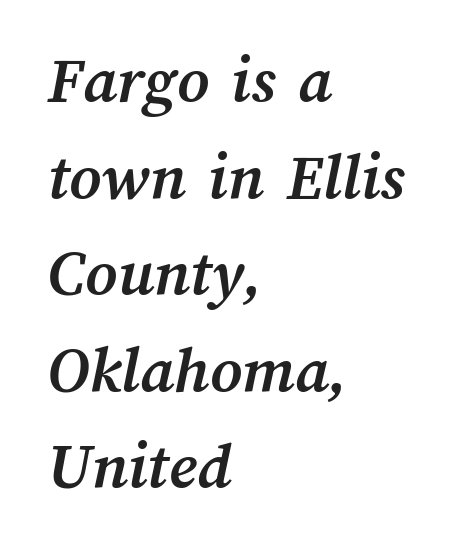
Q: Is the text bold? A: Yes.
Q: Is the text underlined? A: No.
Q: How is the paragraph aligned? A: Left-aligned.
Q: Is the spacing between letters normal or unusually wide? A: Normal.
Q: Is the spacing between lines tight, normal or loose? A: Normal.
Q: Width (condensed, normal, or wide)? A: Normal.
Q: Stroke contrast? A: Medium.
Q: x-height? A: Medium.
Q: Monospaced? A: No.
